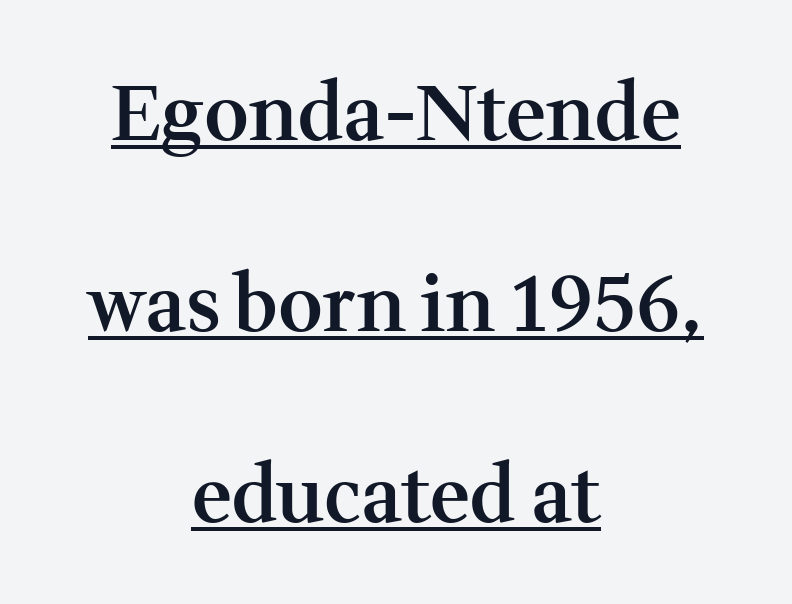
Q: Is the text bold? A: Semi-bold.
Q: Is the text italic (slanted)? A: No, it is upright.
Q: Is the typeface a serif or a sans-serif typeface? A: Serif.
Q: Is the text underlined? A: Yes.
Q: How is the paragraph aligned? A: Centered.
Q: Is the spacing between letters normal or unusually wide? A: Normal.
Q: Is the spacing between lines tight, normal or loose? A: Loose.
Q: Width (condensed, normal, or wide)? A: Normal.
Q: Stroke contrast? A: Medium.
Q: x-height? A: Medium.
Q: Monospaced? A: No.
